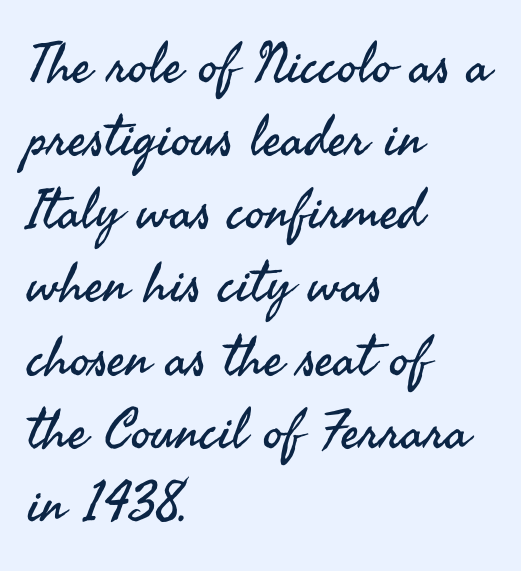
Q: Is the text bold? A: No.
Q: Is the text italic (slanted)? A: Yes.
Q: Is the typeface a serif or a sans-serif typeface? A: Sans-serif.
Q: Is the text underlined? A: No.
Q: How is the paragraph aligned? A: Left-aligned.
Q: Is the spacing between letters normal or unusually wide? A: Normal.
Q: Is the spacing between lines tight, normal or loose? A: Normal.
Q: Width (condensed, normal, or wide)? A: Normal.
Q: Stroke contrast? A: Medium.
Q: x-height? A: Small.
Q: Monospaced? A: No.
